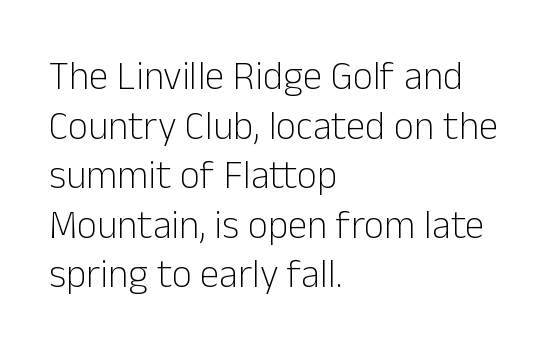
Typeset ragged right — the left edge is the straight one. Each row of text sits above clean, open space. The weight tops out at a normal text grade. Nobody touched the tracking dial on this one. This sample keeps an unexceptional amount of space between lines.
